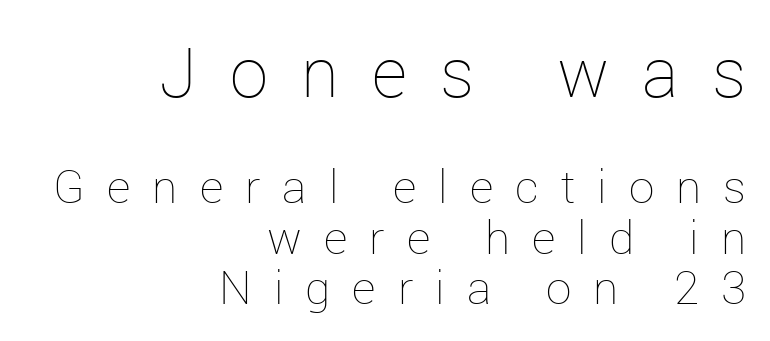
Q: Is the text bold? A: No.
Q: Is the text italic (slanted)? A: No, it is upright.
Q: Is the text underlined? A: No.
Q: How is the paragraph aligned? A: Right-aligned.
Q: Is the spacing between letters normal or unusually wide? A: Unusually wide.
Q: Is the spacing between lines tight, normal or loose? A: Tight.
Q: Which block of text is set in a larger size, the first (top) or the second (bottom)? A: The first (top) one.
Q: Width (condensed, normal, or wide)? A: Normal.
Q: Stroke contrast? A: Low.
Q: x-height? A: Medium.
Q: Monospaced? A: No.
